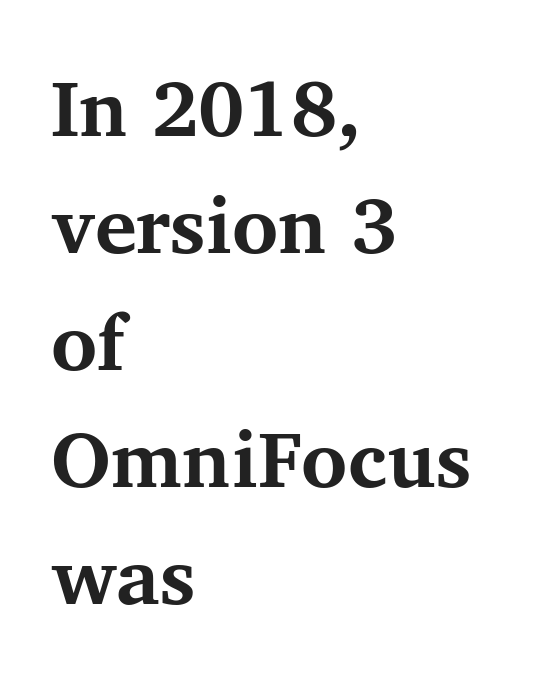
The image shows 79 px bold serif type, upright; set left-aligned, normal line spacing (1.48x), normal letter spacing, not underlined; medium stroke contrast and a medium x-height.
